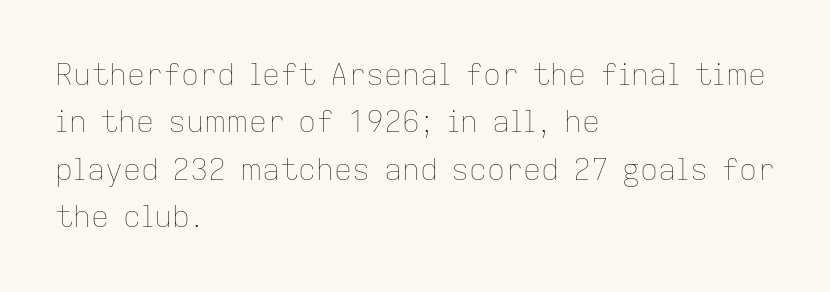
The image shows 30 px thin type, upright; set left-aligned, normal line spacing (1.58x), normal letter spacing, not underlined; low stroke contrast and a medium x-height.
